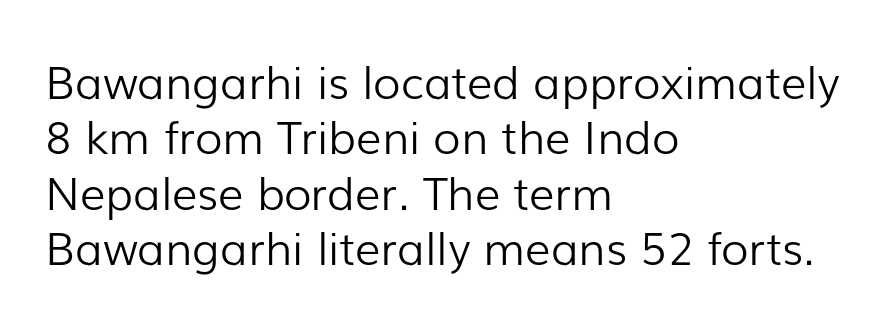
Q: Is the text bold? A: No.
Q: Is the text italic (slanted)? A: No, it is upright.
Q: Is the typeface a serif or a sans-serif typeface? A: Sans-serif.
Q: Is the text underlined? A: No.
Q: How is the paragraph aligned? A: Left-aligned.
Q: Is the spacing between letters normal or unusually wide? A: Normal.
Q: Width (condensed, normal, or wide)? A: Normal.
Q: Stroke contrast? A: Low.
Q: x-height? A: Medium.
Q: Monospaced? A: No.
